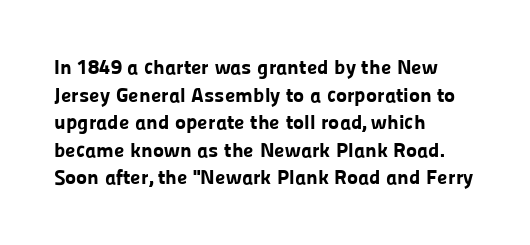
Q: Is the text bold? A: Yes.
Q: Is the text italic (slanted)? A: No, it is upright.
Q: Is the text underlined? A: No.
Q: How is the paragraph aligned? A: Left-aligned.
Q: Is the spacing between letters normal or unusually wide? A: Normal.
Q: Is the spacing between lines tight, normal or loose? A: Normal.
